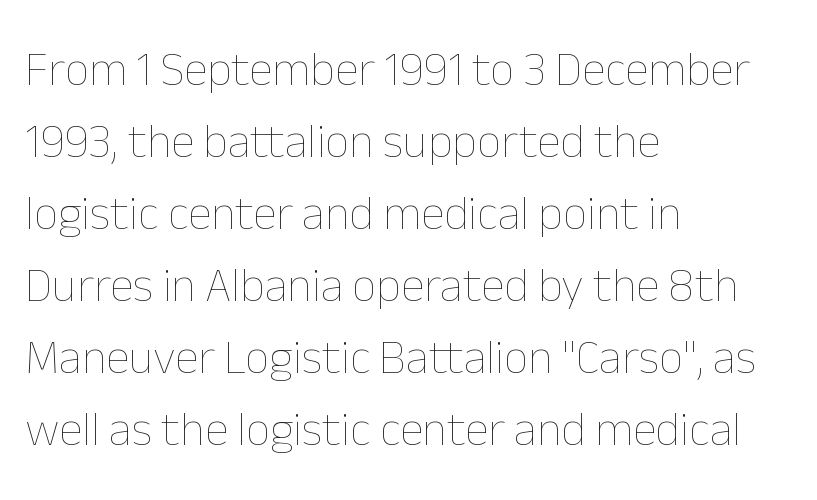
Q: Is the text bold? A: No.
Q: Is the text italic (slanted)? A: No, it is upright.
Q: Is the text underlined? A: No.
Q: How is the paragraph aligned? A: Left-aligned.
Q: Is the spacing between letters normal or unusually wide? A: Normal.
Q: Is the spacing between lines tight, normal or loose? A: Normal.
Q: Width (condensed, normal, or wide)? A: Normal.
Q: Stroke contrast? A: Low.
Q: x-height? A: Medium.
Q: Monospaced? A: No.
